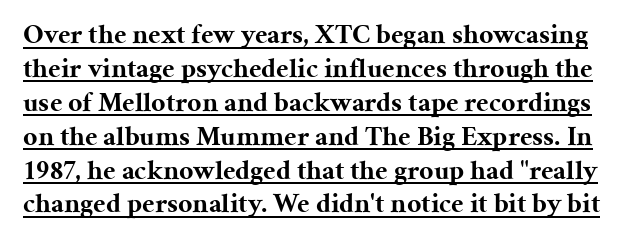
{"serif": "yes", "italic": "no", "bold": "yes", "weight": "bold", "width": "normal", "stroke_contrast": "medium", "x_height": "medium", "monospaced": "no", "underline": "yes", "line_spacing_ratio": 1.21, "letter_spacing": "normal", "letter_spacing_em": 0.0, "glyph_px": 28}
